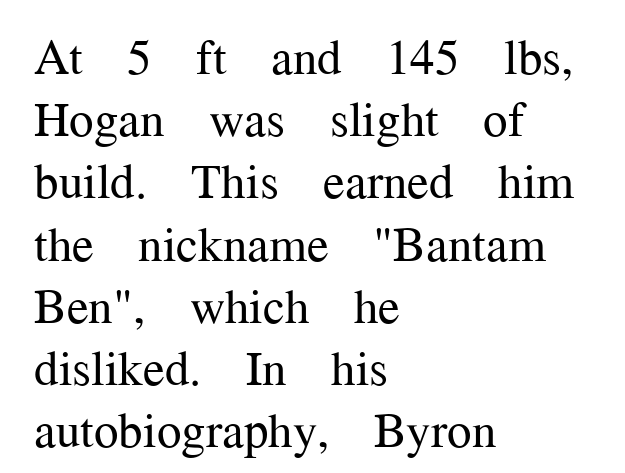
{"serif": "yes", "italic": "no", "bold": "no", "weight": "regular", "width": "normal", "stroke_contrast": "medium", "x_height": "medium", "monospaced": "no", "underline": "no", "align": "left", "line_spacing": "normal", "line_spacing_ratio": 1.27, "letter_spacing": "normal", "letter_spacing_em": 0.0, "glyph_px": 49}
